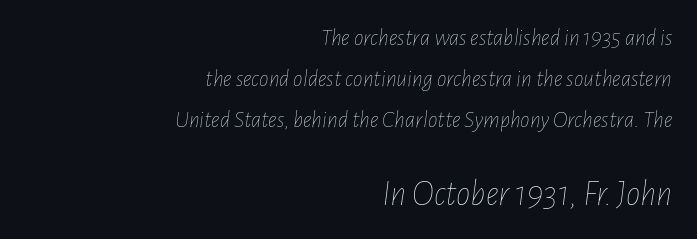
Descenders are the only things crossing below the line. A typesetter would call this proportional, since set widths differ per character. Italic: yes, the glyphs are oblique. No extra tracking has been applied to these lines. The letterforms sit at book weight or below. Between these two stacked blocks, the lower one wins on size.
